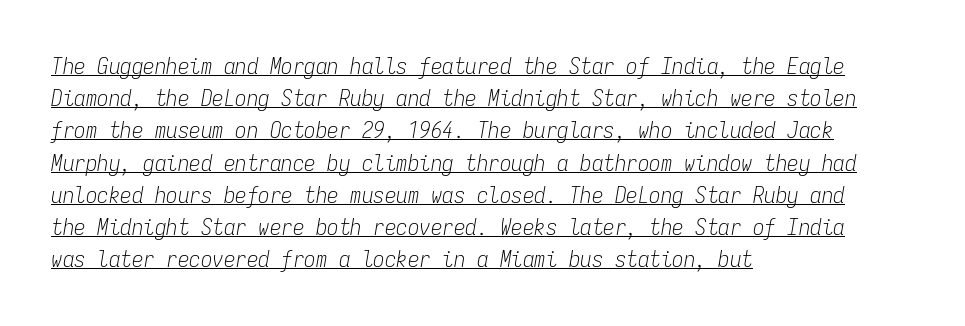
Q: Is the text bold? A: No.
Q: Is the text italic (slanted)? A: Yes, it leans right by about 9 degrees.
Q: Is the text underlined? A: Yes.
Q: How is the paragraph aligned? A: Left-aligned.
Q: Is the spacing between letters normal or unusually wide? A: Normal.
Q: Is the spacing between lines tight, normal or loose? A: Normal.
